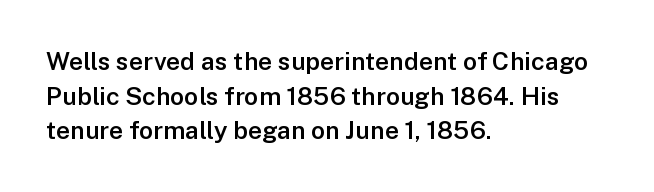
Q: Is the text bold? A: Semi-bold.
Q: Is the text italic (slanted)? A: No, it is upright.
Q: Is the text underlined? A: No.
Q: How is the paragraph aligned? A: Left-aligned.
Q: Is the spacing between letters normal or unusually wide? A: Normal.
Q: Is the spacing between lines tight, normal or loose? A: Normal.
